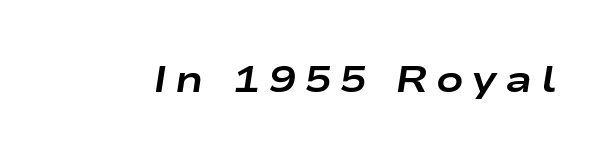
Italic: yes, the glyphs are oblique. The passage shown has open, widely tracked lettering throughout. Varying glyph widths throughout — classic text-font behaviour. You'd pick this weight for a headline — it's a proper bold.
